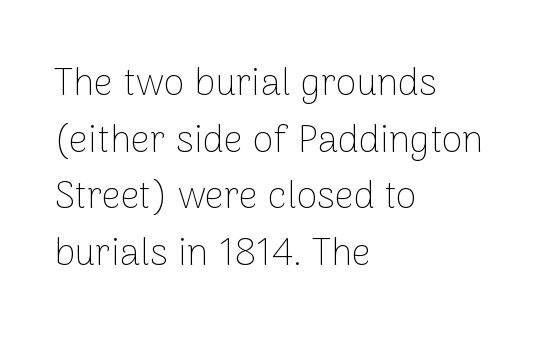
Plain, unruled lines of type. Is the stroke heavy? The answer is a plain regular-or-lighter. Nope, not italic — everything's standing straight. Varying glyph widths throughout — classic text-font behaviour.
